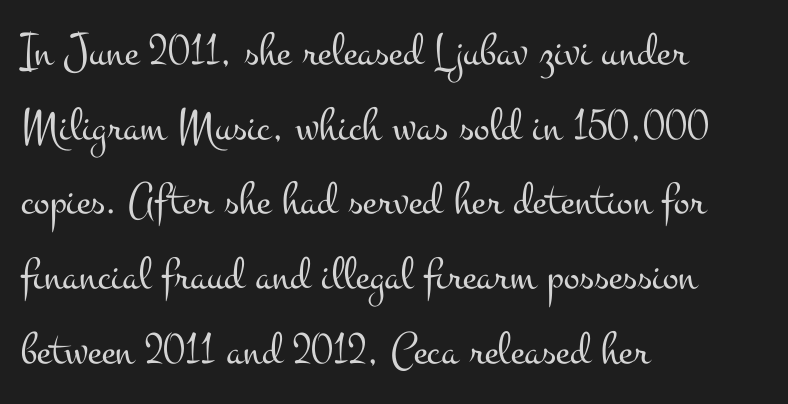
The image shows 47 px light, wide type; set left-aligned, normal line spacing (1.59x), normal letter spacing, not underlined; medium stroke contrast and a small x-height.
